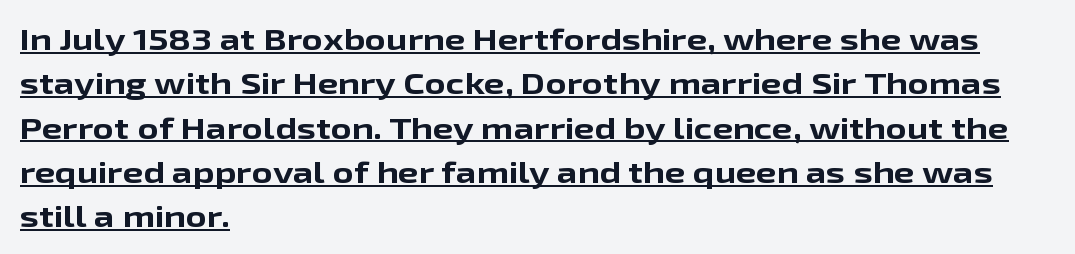
{"serif": "no", "italic": "no", "bold": "yes", "weight": "bold", "width": "wide", "stroke_contrast": "low", "x_height": "medium", "monospaced": "no", "underline": "yes", "align": "left", "line_spacing": "normal", "line_spacing_ratio": 1.53, "letter_spacing": "normal", "letter_spacing_em": 0.0, "glyph_px": 29}
